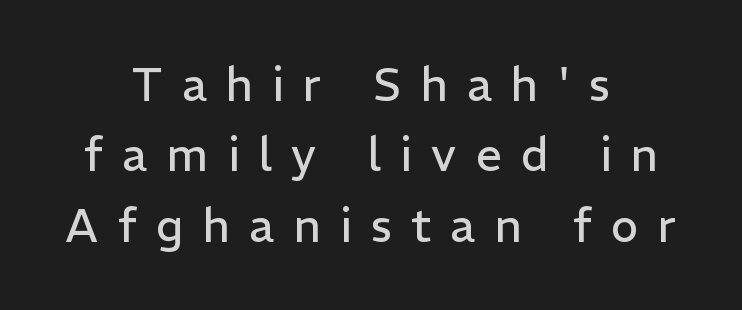
No word sits above an underline. The typesetting does not lean heavy: it is not bold. Each letter's strokes conclude bluntly, with no projecting serifs. Students, note that the glyphs here are deliberately spaced far apart. The lettering holds an erect, upright posture throughout. Vertical spacing — default.
